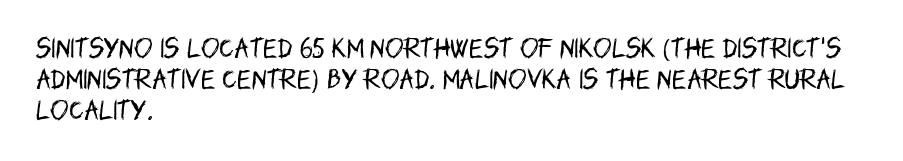
{"italic": "no", "bold": "no", "underline": "no", "align": "left", "line_spacing": "normal", "line_spacing_ratio": 1.42, "letter_spacing": "normal", "letter_spacing_em": 0.0, "glyph_px": 22}
